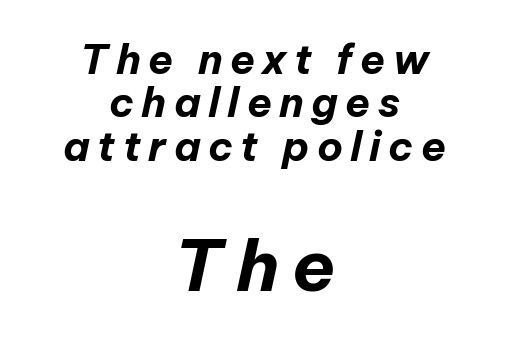
{"italic": "yes", "lean": "right", "slant_degrees": 12, "bold": "yes", "weight": "bold", "width": "normal", "stroke_contrast": "low", "x_height": "medium", "monospaced": "no", "underline": "no", "align": "center", "line_spacing": "tight", "line_spacing_ratio": 1.06, "larger_block": "second", "size_ratio": 1.73, "glyph_px": 71}
